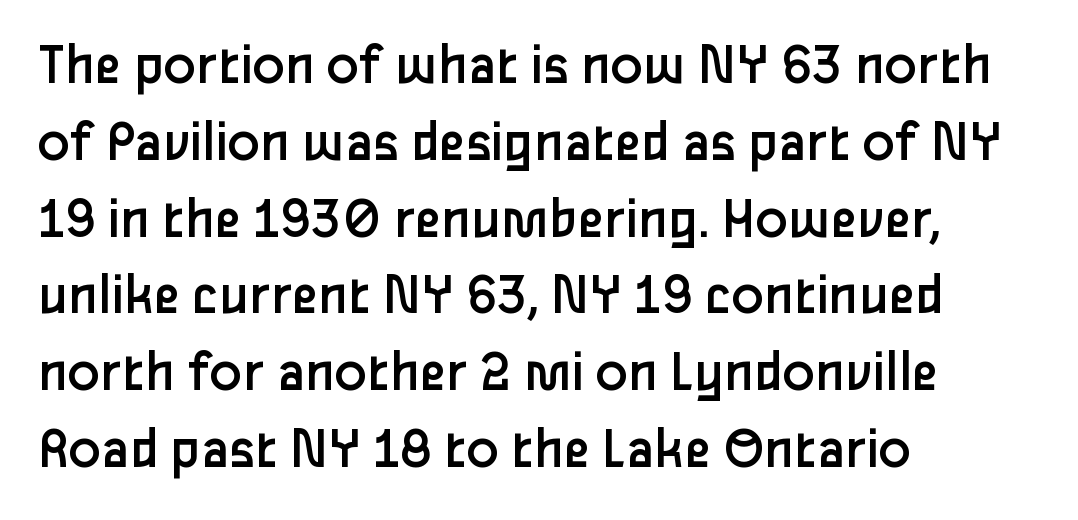
The image shows 60 px regular-weight sans-serif type, upright; set left-aligned, normal line spacing (1.28x), normal letter spacing, not underlined; low stroke contrast and a medium x-height.
